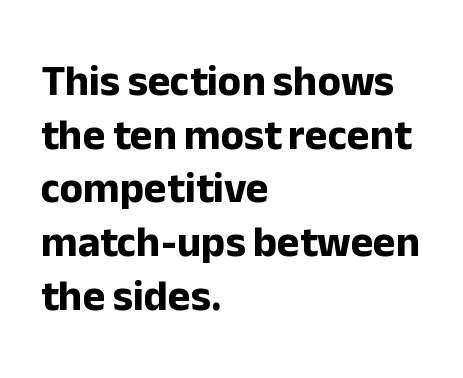
Reading down the column, the eye jumps a familiar distance to each next line. You could call the tracking neutral — neither tight nor loose. Is the block centered? No — it sits flush against the left margin. You can tell from the bare stems that sans-serif type was used. A full-strength bold gives these letters their thick strokes. The rendering uses natural spacing where letterforms have individual widths.
